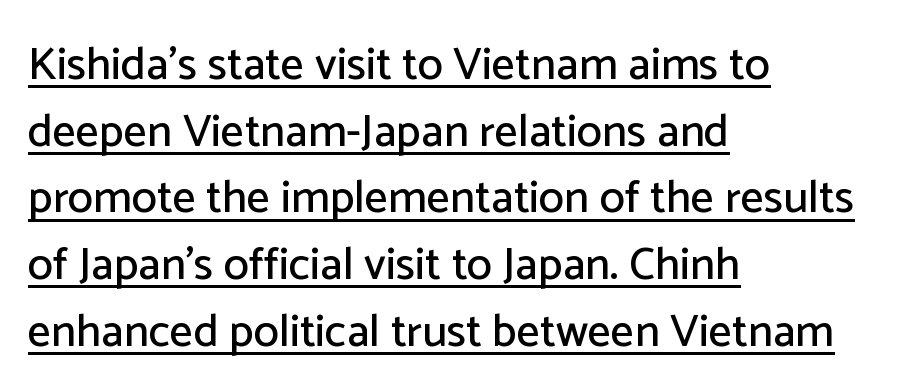
Q: Is the text italic (slanted)? A: No, it is upright.
Q: Is the typeface a serif or a sans-serif typeface? A: Sans-serif.
Q: Is the text underlined? A: Yes.
Q: How is the paragraph aligned? A: Left-aligned.
Q: Is the spacing between letters normal or unusually wide? A: Normal.
Q: Is the spacing between lines tight, normal or loose? A: Normal.
Q: Width (condensed, normal, or wide)? A: Normal.
Q: Stroke contrast? A: Low.
Q: x-height? A: Medium.
Q: Monospaced? A: No.
